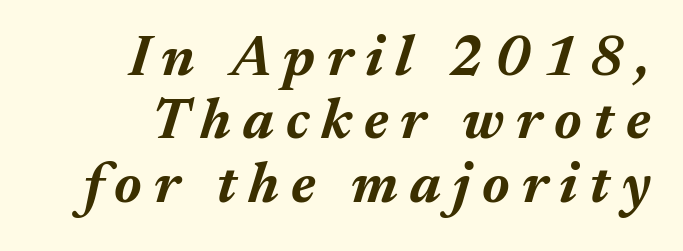
{"italic": "yes", "lean": "right", "slant_degrees": 17, "bold": "yes", "weight": "bold", "width": "normal", "stroke_contrast": "medium", "x_height": "medium", "monospaced": "no", "underline": "no", "align": "right", "line_spacing": "tight", "line_spacing_ratio": 1.11, "letter_spacing": "wide", "letter_spacing_em": 0.21, "glyph_px": 57}
